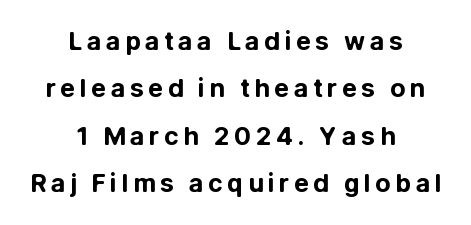
Pretty heavy lettering here — definitely bold. Tall strokes in this sample are plumb rather than angled. Caption: multi-line text, centered on the measure. Rule under the text: the space is simply empty.
